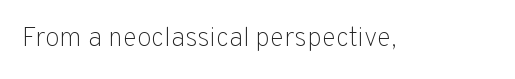
Q: Is the text bold? A: No.
Q: Is the text italic (slanted)? A: No, it is upright.
Q: Is the text underlined? A: No.
Q: Is the spacing between letters normal or unusually wide? A: Normal.
